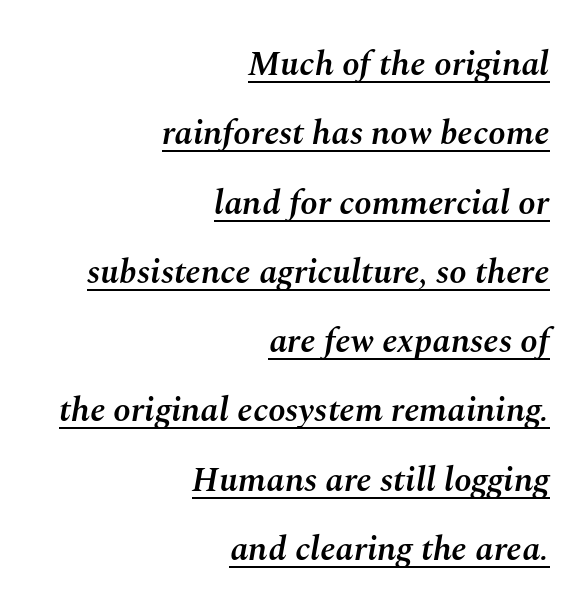
Q: Is the text bold? A: Semi-bold.
Q: Is the text italic (slanted)? A: Yes, it leans right by about 10 degrees.
Q: Is the text underlined? A: Yes.
Q: How is the paragraph aligned? A: Right-aligned.
Q: Is the spacing between letters normal or unusually wide? A: Normal.
Q: Is the spacing between lines tight, normal or loose? A: Loose.
Q: Width (condensed, normal, or wide)? A: Normal.
Q: Stroke contrast? A: Medium.
Q: x-height? A: Medium.
Q: Monospaced? A: No.
